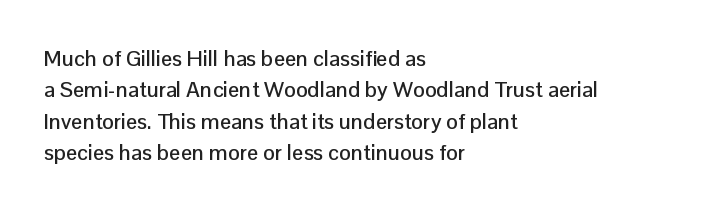
The image shows 22 px text type, upright; set left-aligned, normal line spacing (1.43x), normal letter spacing, not underlined.
